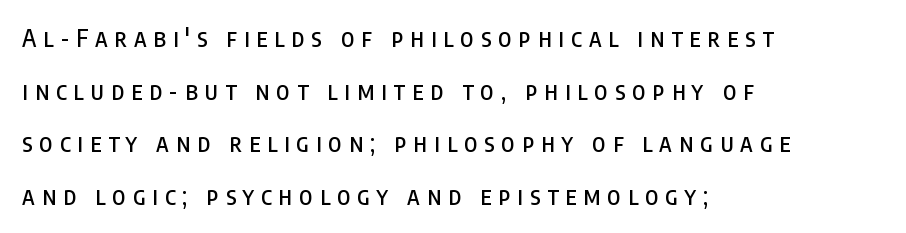
{"italic": "no", "underline": "no", "align": "left", "line_spacing": "loose", "line_spacing_ratio": 2.19, "letter_spacing": "wide", "letter_spacing_em": 0.29, "glyph_px": 24}
